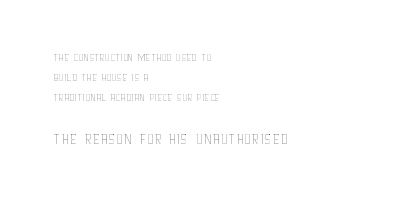
{"italic": "no", "bold": "no", "underline": "no", "align": "left", "line_spacing": "normal", "line_spacing_ratio": 1.34, "letter_spacing": "normal", "letter_spacing_em": 0.0, "larger_block": "second", "size_ratio": 1.53, "glyph_px": 23}
